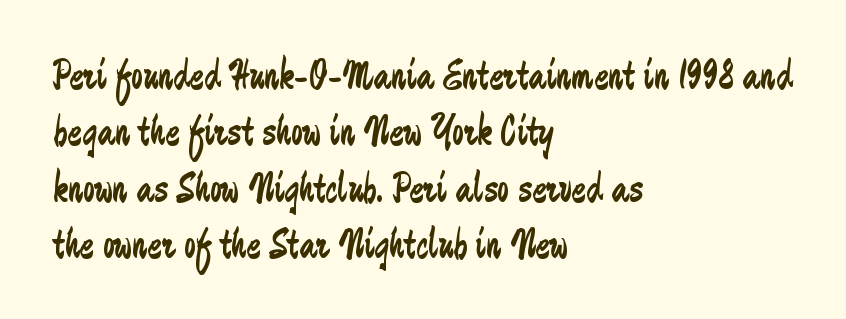
Q: Is the text bold? A: No.
Q: Is the text italic (slanted)? A: Yes.
Q: Is the typeface a serif or a sans-serif typeface? A: Sans-serif.
Q: Is the text underlined? A: No.
Q: How is the paragraph aligned? A: Left-aligned.
Q: Is the spacing between letters normal or unusually wide? A: Normal.
Q: Is the spacing between lines tight, normal or loose? A: Normal.
Q: Width (condensed, normal, or wide)? A: Condensed.
Q: Stroke contrast? A: Low.
Q: x-height? A: Medium.
Q: Monospaced? A: No.
